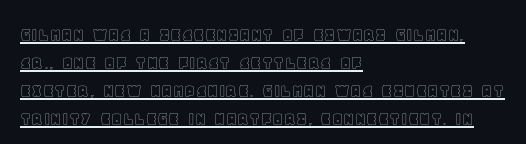
Reading down the block, your eye returns to a fixed left position each line. The letters stand upright; this is a roman face. Normally led — the rows are evenly, conventionally spaced. Spacing between characters is what you'd get straight out of the box.
